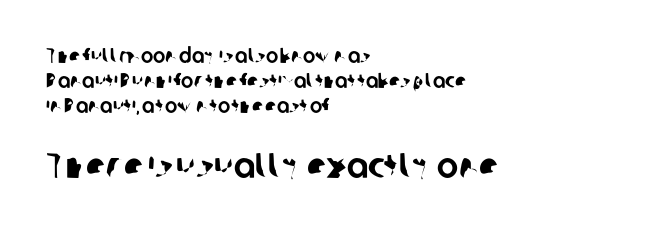
Q: Is the typeface a serif or a sans-serif typeface? A: Sans-serif.
Q: Is the text underlined? A: No.
Q: How is the paragraph aligned? A: Left-aligned.
Q: Is the spacing between letters normal or unusually wide? A: Normal.
Q: Which block of text is set in a larger size, the first (top) or the second (bottom)? A: The second (bottom) one.
Q: Width (condensed, normal, or wide)? A: Normal.
Q: Stroke contrast? A: Low.
Q: x-height? A: Medium.
Q: Monospaced? A: No.
